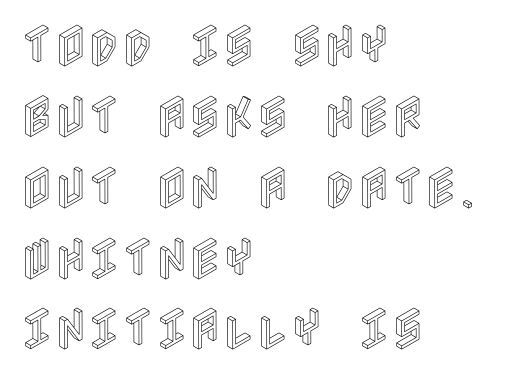
{"italic": "no", "width": "condensed", "x_height": "large", "underline": "no", "align": "left", "line_spacing": "normal", "line_spacing_ratio": 1.54, "letter_spacing": "normal", "letter_spacing_em": 0.0, "glyph_px": 46}
